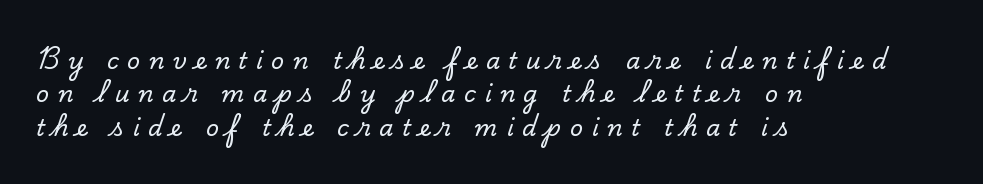
Is there much room between lines? A standard amount, neither cramped nor airy. Notice how the passage keeps a crisp vertical edge on the left only. Does extra space separate the letters? Yes, quite a lot of it. The space directly below the letters is spotless.
